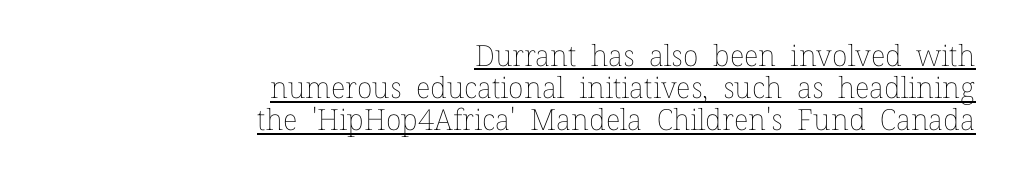
The strokes are not fattened; the text isn't bold. Spacing verdict: proportional, widths tailored to each character. Look at the tracking — it's just the regular setting, nothing added. This sample carries an underscore along the baseline area. Tall strokes in this sample are plumb rather than angled. The rendering anchors every line to the right-hand side.
